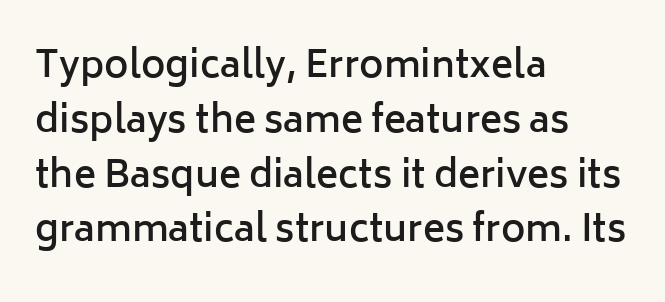
{"serif": "no", "italic": "no", "bold": "semi", "weight": "semibold", "width": "normal", "stroke_contrast": "low", "x_height": "medium", "monospaced": "no", "underline": "no", "align": "left", "line_spacing": "normal", "line_spacing_ratio": 1.48, "letter_spacing": "normal", "letter_spacing_em": 0.0, "glyph_px": 37}
